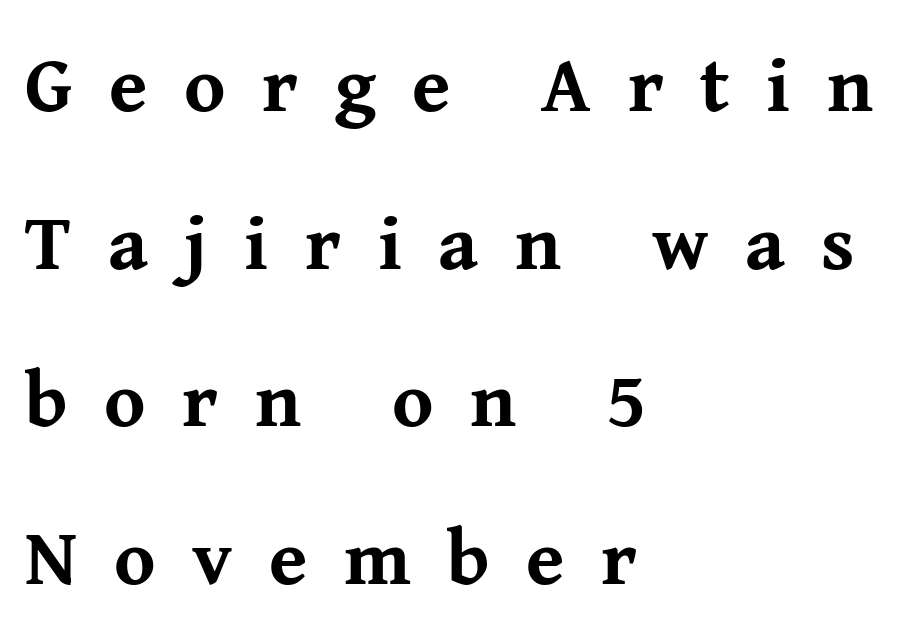
{"serif": "yes", "italic": "no", "bold": "yes", "weight": "bold", "width": "normal", "stroke_contrast": "medium", "x_height": "medium", "monospaced": "no", "underline": "no", "align": "left", "line_spacing": "loose", "line_spacing_ratio": 2.02, "letter_spacing": "wide", "letter_spacing_em": 0.47, "glyph_px": 78}
